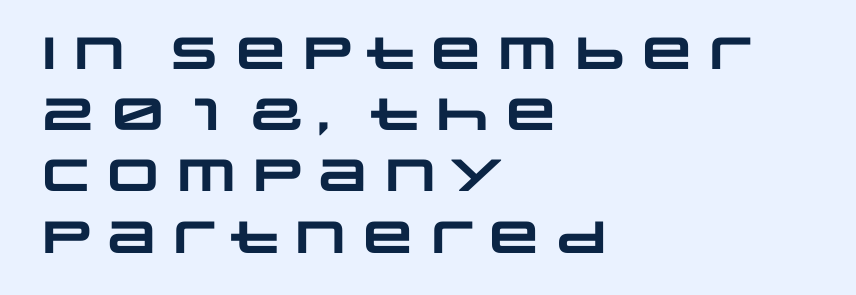
Proportional: the letters do not fall into vertical columns. The lines sit at an ordinary, default distance from one another. Words appear dense and cohesive because spacing is normal. Grotesque or geometric, the face here clearly has no serifs. Which margin do the lines hug? The left one — the right edge is uneven.
